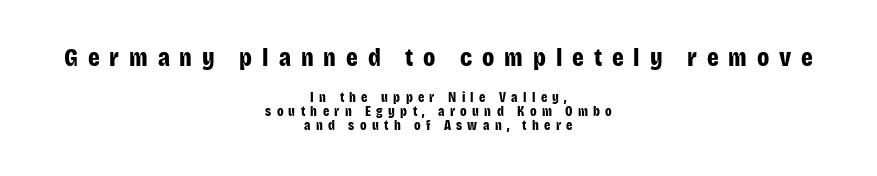
Q: Is the text bold? A: Yes.
Q: Is the text italic (slanted)? A: No, it is upright.
Q: Is the text underlined? A: No.
Q: How is the paragraph aligned? A: Centered.
Q: Is the spacing between letters normal or unusually wide? A: Unusually wide.
Q: Is the spacing between lines tight, normal or loose? A: Tight.
Q: Which block of text is set in a larger size, the first (top) or the second (bottom)? A: The first (top) one.
